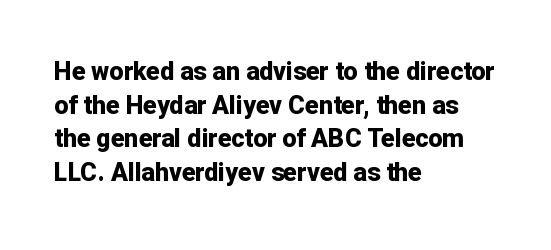
Q: Is the text bold? A: Yes.
Q: Is the text italic (slanted)? A: No, it is upright.
Q: Is the text underlined? A: No.
Q: How is the paragraph aligned? A: Left-aligned.
Q: Is the spacing between letters normal or unusually wide? A: Normal.
Q: Is the spacing between lines tight, normal or loose? A: Normal.
